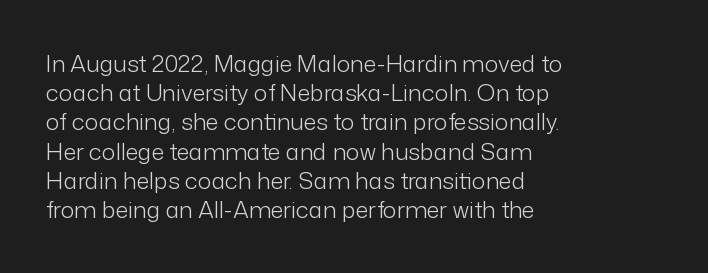
{"italic": "no", "bold": "no", "underline": "no", "align": "left", "line_spacing": "normal", "line_spacing_ratio": 1.27, "letter_spacing": "normal", "letter_spacing_em": 0.0, "glyph_px": 23}
